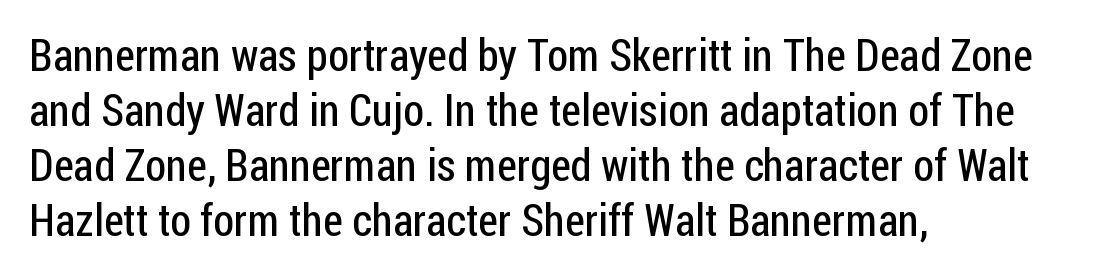
The image shows 45 px regular-weight, condensed sans-serif type, upright; set left-aligned, line spacing 1.22x, normal letter spacing, not underlined; low stroke contrast and a medium x-height.
